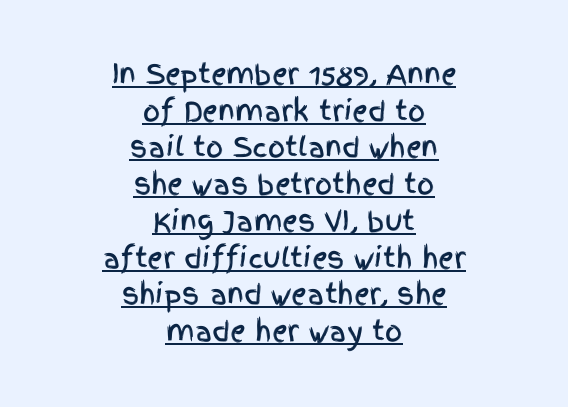
Does extra space separate the letters? No, they use regular spacing. The passage shown stacks its lines at a standard gap. The lines are quadded center. Every word sits above its own underline. It's the straight-up-and-down kind of type.
